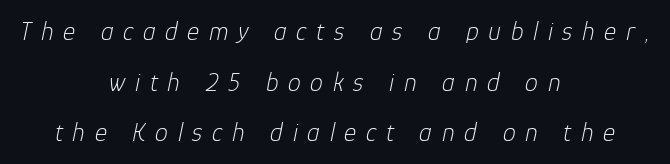
{"italic": "yes", "lean": "right", "slant_degrees": 12, "bold": "no", "underline": "no", "align": "center", "line_spacing": "loose", "line_spacing_ratio": 1.95, "letter_spacing": "wide", "letter_spacing_em": 0.37, "glyph_px": 26}
